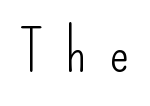
Display-style spreading of the glyphs; the letterfit is very open. It's the straight-up-and-down kind of type. Quick note: underline off. Varying glyph widths throughout — classic text-font behaviour.
